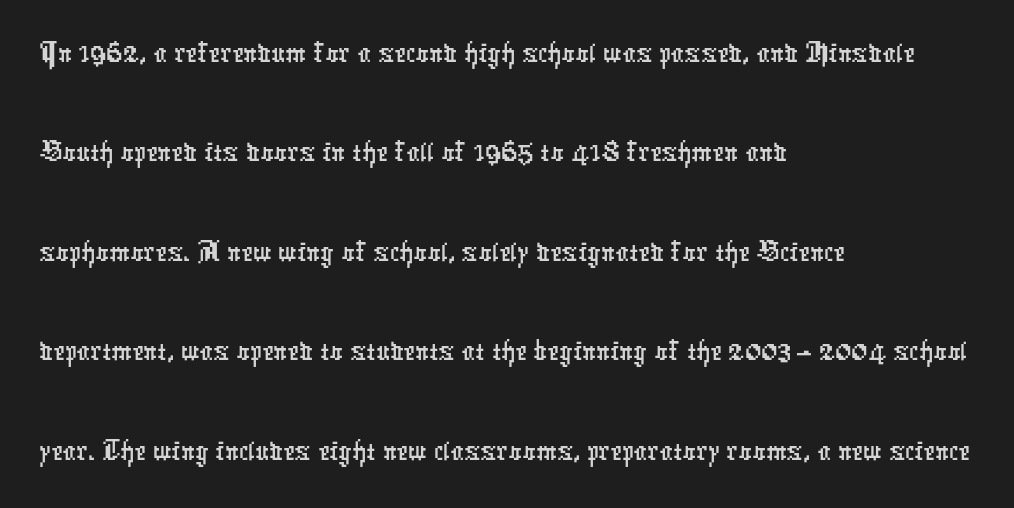
{"serif": "no", "width": "condensed", "stroke_contrast": "low", "x_height": "medium", "monospaced": "no", "underline": "no", "align": "left", "line_spacing": "normal", "line_spacing_ratio": 1.53, "letter_spacing": "normal", "letter_spacing_em": 0.0, "glyph_px": 65}
